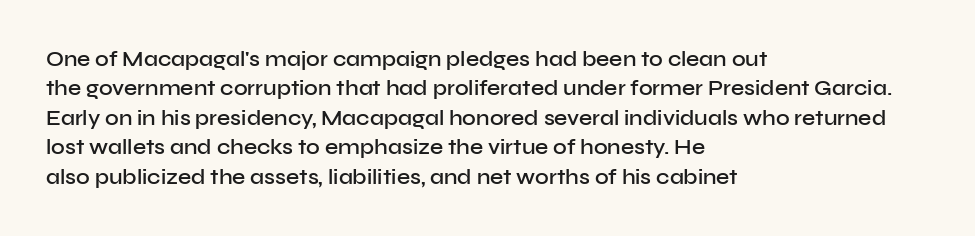
{"italic": "no", "bold": "semi", "underline": "no", "align": "left", "line_spacing": "normal", "line_spacing_ratio": 1.4, "letter_spacing": "normal", "letter_spacing_em": 0.0, "glyph_px": 21}
